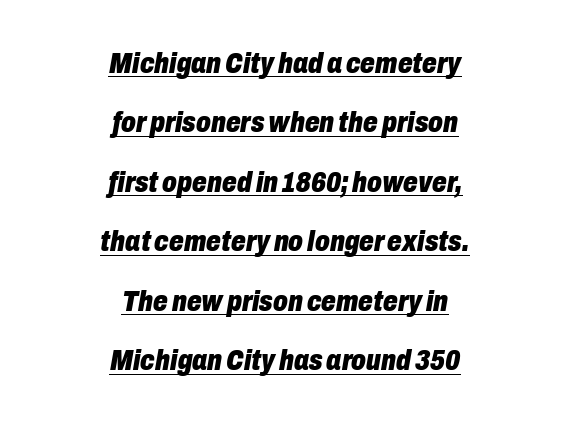
Q: Is the text bold? A: Yes.
Q: Is the text italic (slanted)? A: Yes, it leans right by about 10 degrees.
Q: Is the text underlined? A: Yes.
Q: How is the paragraph aligned? A: Centered.
Q: Is the spacing between letters normal or unusually wide? A: Normal.
Q: Is the spacing between lines tight, normal or loose? A: Loose.
Q: Width (condensed, normal, or wide)? A: Condensed.
Q: Stroke contrast? A: Low.
Q: x-height? A: Medium.
Q: Monospaced? A: No.
